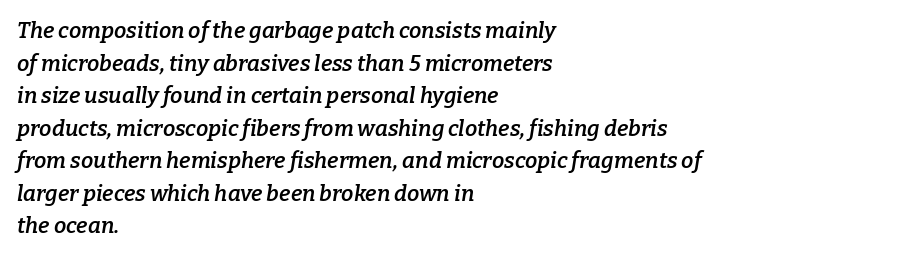
{"italic": "yes", "lean": "right", "slant_degrees": 9, "bold": "semi", "underline": "no", "align": "left", "line_spacing": "normal", "line_spacing_ratio": 1.48, "letter_spacing": "normal", "letter_spacing_em": 0.0, "glyph_px": 22}
